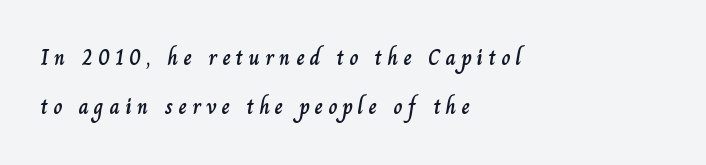
Q: Is the text italic (slanted)? A: Yes.
Q: Is the text underlined? A: No.
Q: How is the paragraph aligned? A: Left-aligned.
Q: Is the spacing between letters normal or unusually wide? A: Unusually wide.
Q: Is the spacing between lines tight, normal or loose? A: Loose.
